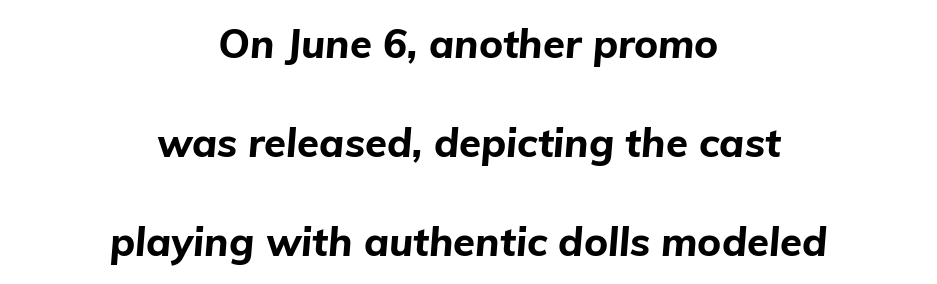
Q: Is the text bold? A: Yes.
Q: Is the text italic (slanted)? A: Yes, it leans right by about 5 degrees.
Q: Is the text underlined? A: No.
Q: How is the paragraph aligned? A: Centered.
Q: Is the spacing between letters normal or unusually wide? A: Normal.
Q: Is the spacing between lines tight, normal or loose? A: Loose.
Q: Width (condensed, normal, or wide)? A: Normal.
Q: Stroke contrast? A: Low.
Q: x-height? A: Medium.
Q: Monospaced? A: No.
